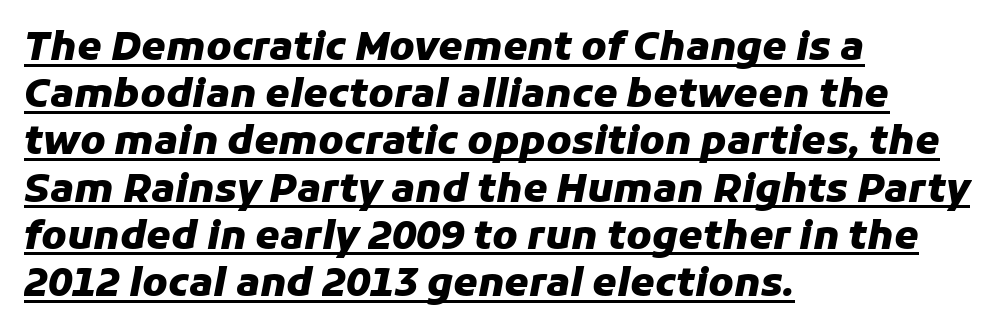
{"italic": "yes", "lean": "right", "slant_degrees": 11, "bold": "yes", "weight": "heavy", "width": "normal", "stroke_contrast": "low", "x_height": "medium", "monospaced": "no", "underline": "yes", "align": "left", "line_spacing_ratio": 1.21, "letter_spacing": "normal", "letter_spacing_em": 0.0, "glyph_px": 39}
